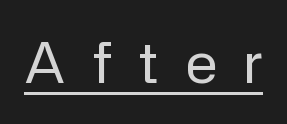
I'd call this a sans setting — the letters go barefoot. Character widths vary here, with narrow letters taking less room than wide ones. Spacing between characters has been opened up far beyond the box default. Caption: face not bold, strokes unweighted. The rendered words wear a rule along their underside.
